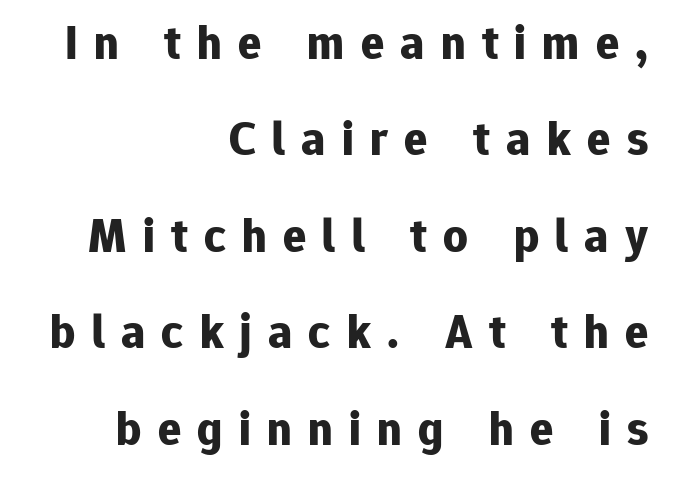
Q: Is the text bold? A: Yes.
Q: Is the text italic (slanted)? A: No, it is upright.
Q: Is the typeface a serif or a sans-serif typeface? A: Sans-serif.
Q: Is the text underlined? A: No.
Q: How is the paragraph aligned? A: Right-aligned.
Q: Is the spacing between letters normal or unusually wide? A: Unusually wide.
Q: Is the spacing between lines tight, normal or loose? A: Loose.
Q: Width (condensed, normal, or wide)? A: Normal.
Q: Stroke contrast? A: Low.
Q: x-height? A: Medium.
Q: Monospaced? A: No.
